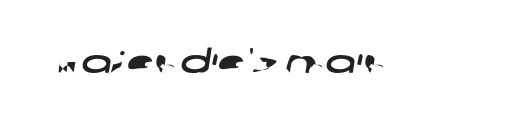
The image shows 32 px wide sans-serif type; set normal letter spacing, not underlined; low stroke contrast and a large x-height.
